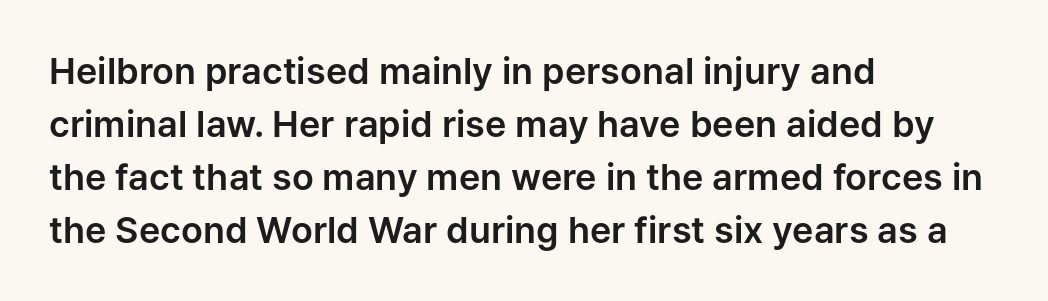
Q: Is the text italic (slanted)? A: No, it is upright.
Q: Is the typeface a serif or a sans-serif typeface? A: Sans-serif.
Q: Is the text underlined? A: No.
Q: How is the paragraph aligned? A: Left-aligned.
Q: Is the spacing between letters normal or unusually wide? A: Normal.
Q: Is the spacing between lines tight, normal or loose? A: Normal.
Q: Width (condensed, normal, or wide)? A: Normal.
Q: Stroke contrast? A: Low.
Q: x-height? A: Medium.
Q: Monospaced? A: No.
